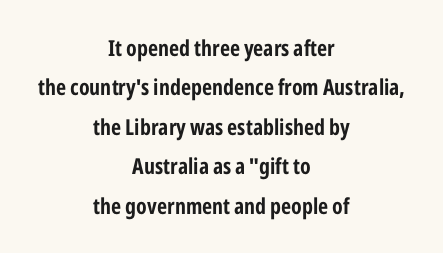
The image shows 22 px bold type, upright; set centered, line spacing 1.79x, normal letter spacing, not underlined.
